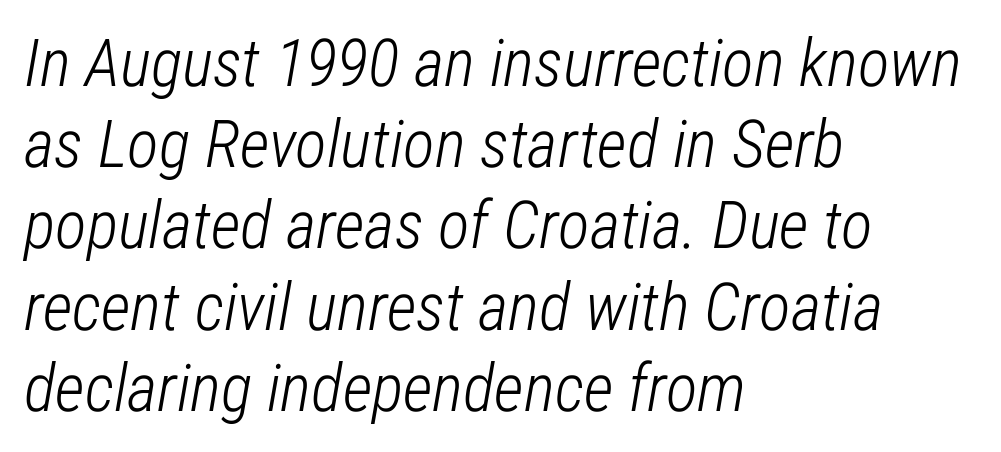
This reads as an unemphasized weight, regular at the heaviest. Caption: multi-line text, flush left, ragged right. Lines of text with bare space underneath. Tracking value appears to be zero — textbook default spacing. Tall strokes in this sample are angled rather than plumb.
